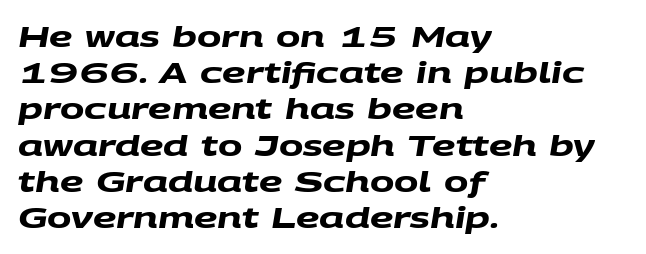
Q: Is the text bold? A: Yes.
Q: Is the typeface a serif or a sans-serif typeface? A: Sans-serif.
Q: Is the text underlined? A: No.
Q: How is the paragraph aligned? A: Left-aligned.
Q: Is the spacing between letters normal or unusually wide? A: Normal.
Q: Is the spacing between lines tight, normal or loose? A: Normal.
Q: Width (condensed, normal, or wide)? A: Wide.
Q: Stroke contrast? A: Medium.
Q: x-height? A: Large.
Q: Monospaced? A: No.
